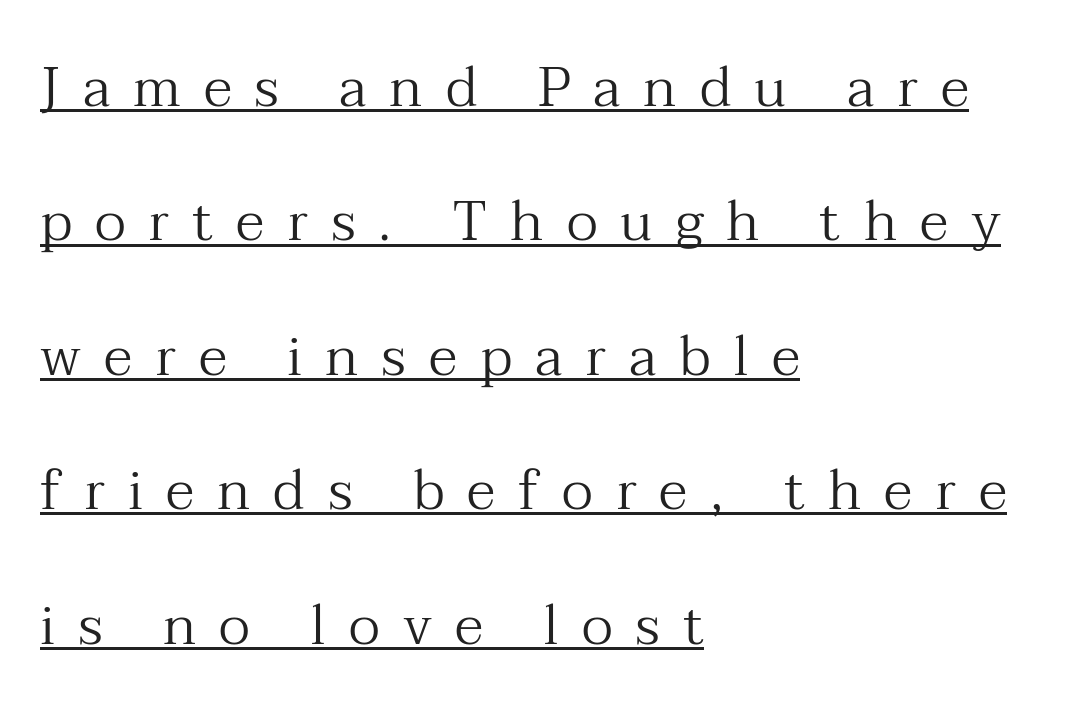
Underlining? Definitely there. Is the block centered? No — it sits flush against the left margin. You could not count columns in this text — the font is proportionally spaced. Notice how the stems are strictly vertical — no italics here.
